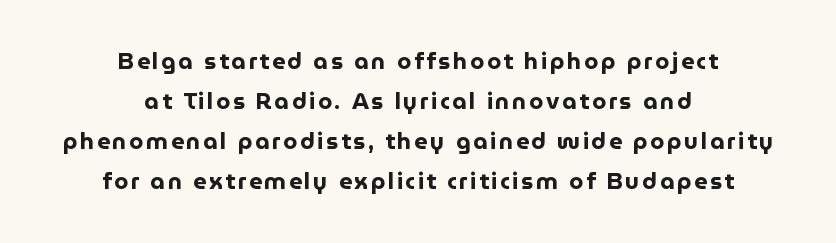
Quick note: underline off. This is heavy type, rendered in bold. Which margin do the lines hug? Neither — every line sits in the middle. Ordinary non-slanted type is in use.
